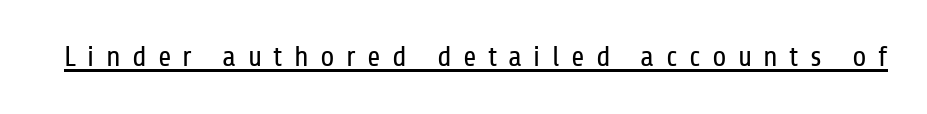
The image shows 29 px regular-weight, condensed sans-serif type, upright; set unusually wide letter spacing (+0.39 em), underlined; low stroke contrast and a medium x-height.
